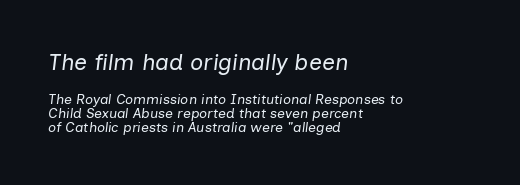
{"italic": "yes", "lean": "right", "slant_degrees": 7, "bold": "no", "underline": "no", "align": "left", "line_spacing": "tight", "line_spacing_ratio": 1.02, "letter_spacing": "normal", "letter_spacing_em": 0.0, "larger_block": "first", "size_ratio": 1.64, "glyph_px": 23}
